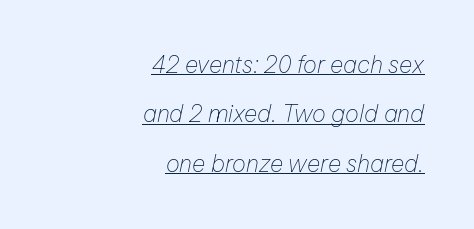
Leading: increased. Reading down the block, your eye finds every line finishing at a fixed right position. Vertical stems look standard width or narrower in stroke. Beneath each row of characters lies a ruled line. This sample uses an oblique cut, with every glyph tilted off the vertical.
